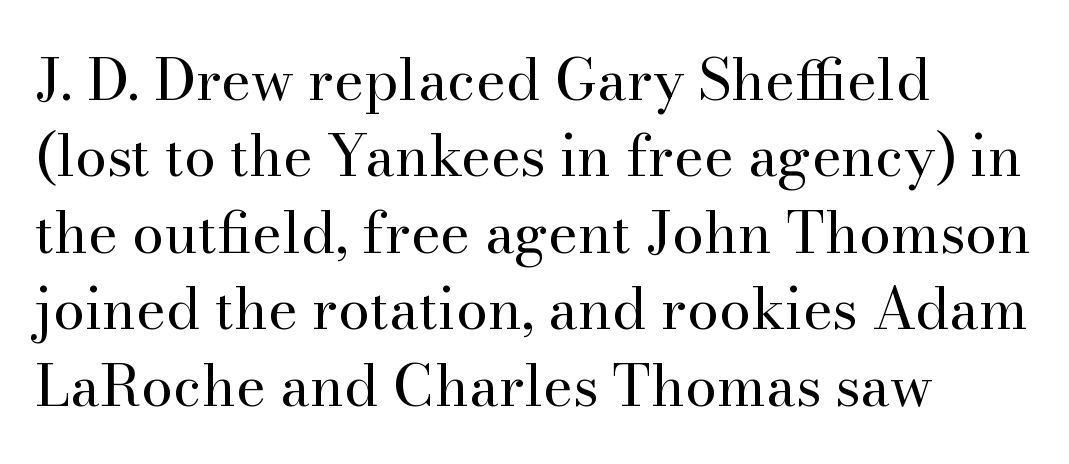
Q: Is the text bold? A: No.
Q: Is the text italic (slanted)? A: No, it is upright.
Q: Is the typeface a serif or a sans-serif typeface? A: Serif.
Q: Is the text underlined? A: No.
Q: How is the paragraph aligned? A: Left-aligned.
Q: Is the spacing between letters normal or unusually wide? A: Normal.
Q: Is the spacing between lines tight, normal or loose? A: Normal.
Q: Width (condensed, normal, or wide)? A: Normal.
Q: Stroke contrast? A: High.
Q: x-height? A: Small.
Q: Monospaced? A: No.
